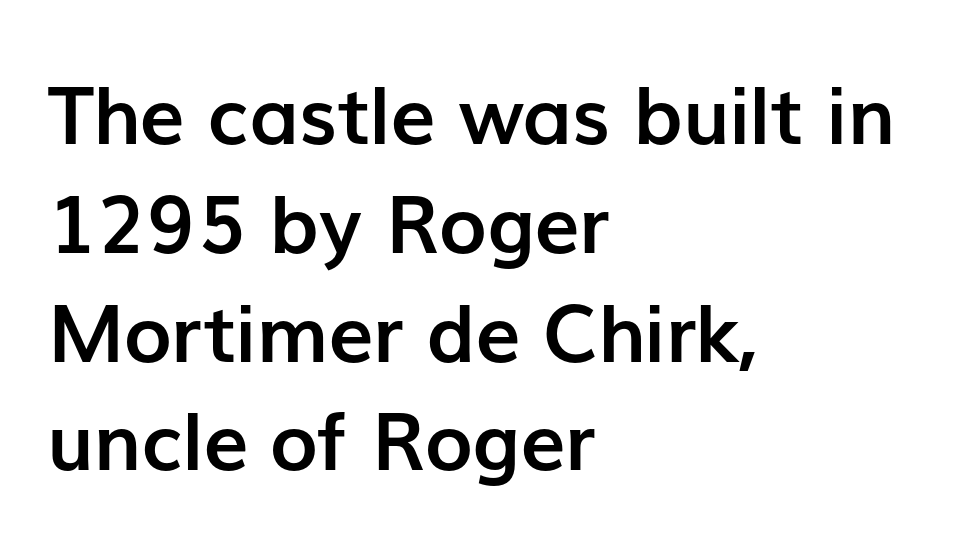
Q: Is the text bold? A: Yes.
Q: Is the text italic (slanted)? A: No, it is upright.
Q: Is the typeface a serif or a sans-serif typeface? A: Sans-serif.
Q: Is the text underlined? A: No.
Q: How is the paragraph aligned? A: Left-aligned.
Q: Is the spacing between letters normal or unusually wide? A: Normal.
Q: Is the spacing between lines tight, normal or loose? A: Normal.
Q: Width (condensed, normal, or wide)? A: Normal.
Q: Stroke contrast? A: Low.
Q: x-height? A: Medium.
Q: Monospaced? A: No.
